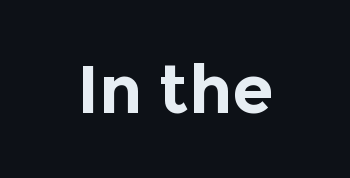
{"serif": "no", "italic": "no", "bold": "yes", "weight": "bold", "width": "normal", "x_height": "medium", "monospaced": "no", "underline": "no", "letter_spacing": "normal", "letter_spacing_em": 0.0, "glyph_px": 67}
